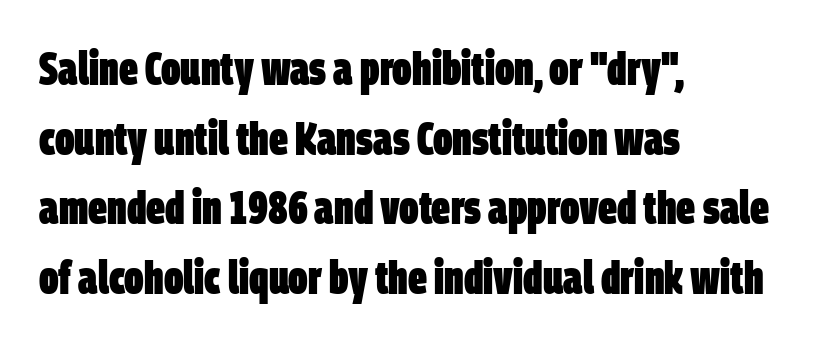
Q: Is the text bold? A: Yes.
Q: Is the typeface a serif or a sans-serif typeface? A: Sans-serif.
Q: Is the text underlined? A: No.
Q: How is the paragraph aligned? A: Left-aligned.
Q: Is the spacing between letters normal or unusually wide? A: Normal.
Q: Is the spacing between lines tight, normal or loose? A: Normal.
Q: Width (condensed, normal, or wide)? A: Condensed.
Q: Stroke contrast? A: Low.
Q: x-height? A: Large.
Q: Monospaced? A: No.
